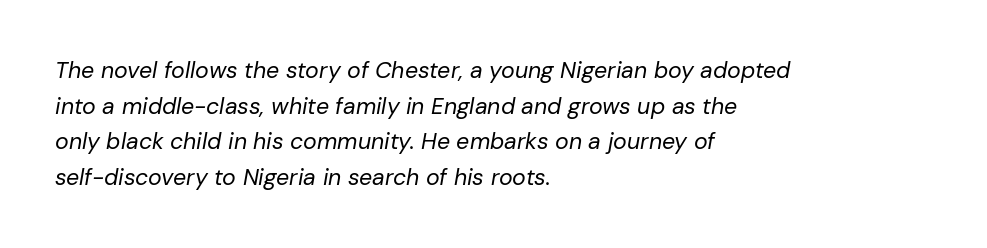
Q: Is the text bold? A: No.
Q: Is the text italic (slanted)? A: Yes, it leans right by about 10 degrees.
Q: Is the text underlined? A: No.
Q: How is the paragraph aligned? A: Left-aligned.
Q: Is the spacing between letters normal or unusually wide? A: Normal.
Q: Is the spacing between lines tight, normal or loose? A: Normal.
